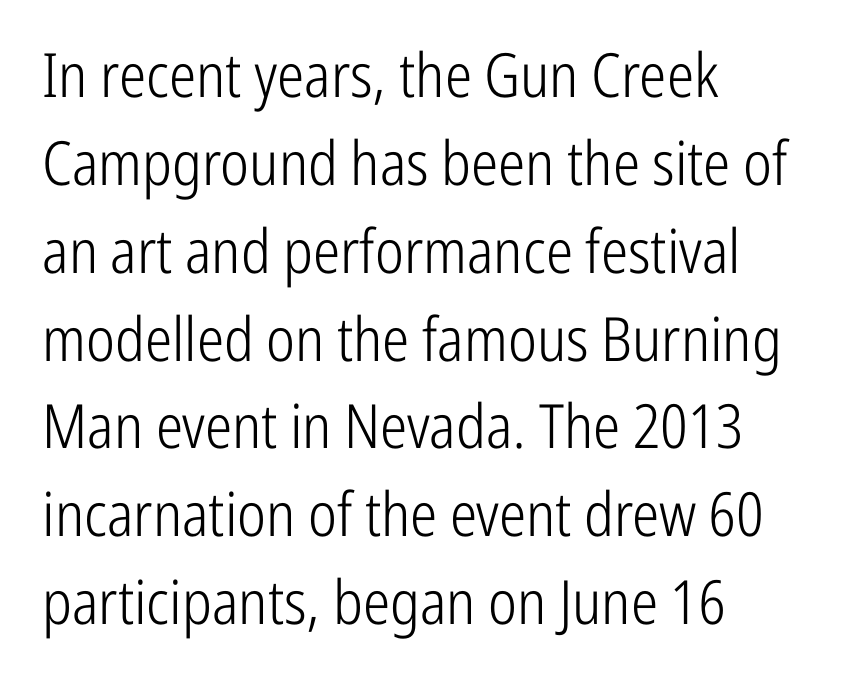
Which margin do the lines hug? The left one — the right edge is uneven. Successive baselines arrive at the customary interval. The letters advance in unequal steps, a hallmark of proportional type. Quick note: not italic, upright. The letterforms sit at book weight or below.
